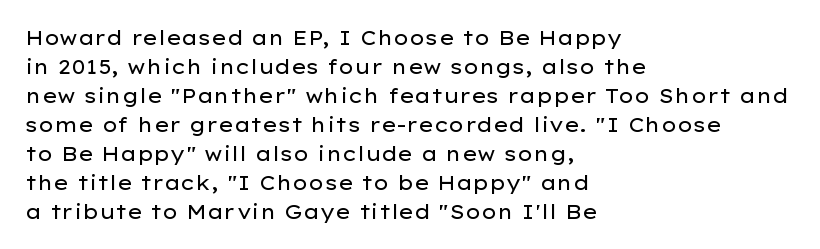
Beneath every word, the page is bare. Stems here are at most as thick as an everyday book face. When letters stand straight like this, we call the style roman or upright. This rendering leaves character spacing at its baseline value. The rendering uses a moderate line-height, typical for paragraphs.
